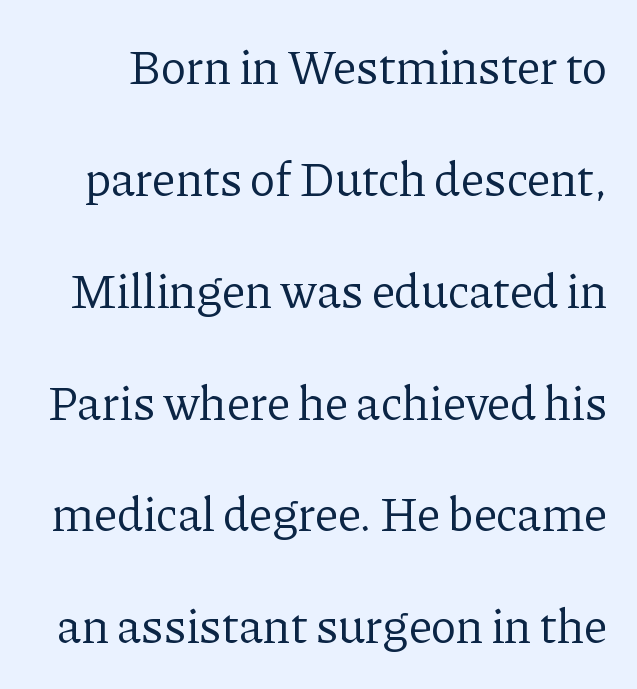
The specimen reads as upright at a glance. Interline gaps are noticeably wide in this sample. These lines keep a tight, regular rhythm from letter to letter. The foot of each line stays bare and open. The font sits on the lighter half of the weight spectrum, regular included. To sum up the face: it has serifs.
